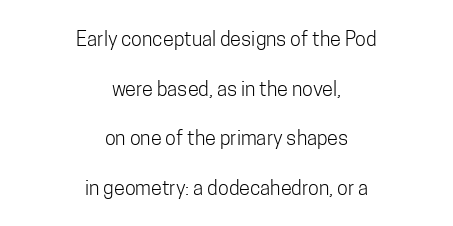
{"italic": "no", "bold": "no", "underline": "no", "align": "center", "line_spacing": "loose", "line_spacing_ratio": 2.48, "letter_spacing": "normal", "letter_spacing_em": 0.0, "glyph_px": 20}
